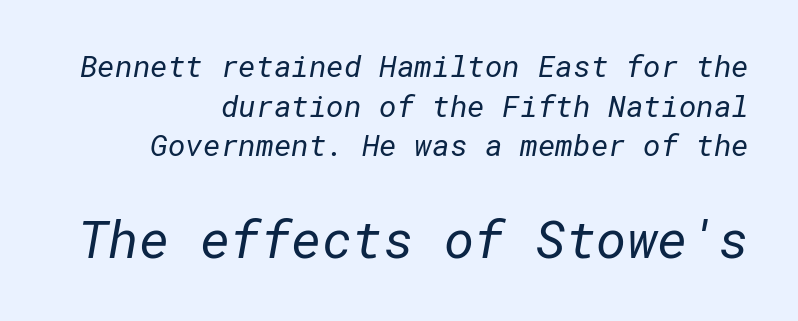
The rendering anchors every line to the right-hand side. Look at the bottom of the vertical strokes: they stop flat, with no serifs. You could call the tracking neutral — neither tight nor loose. A normal amount of white space separates one row of letters from the next. Visually, the bottom section dominates because its glyphs are scaled up.
